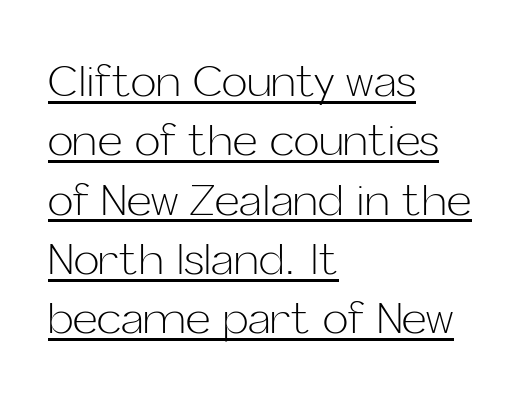
Left-aligned paragraph, ragged on the right. How would I describe the line gaps? Plain and ordinary. The passage shown is typed in a proportional face where columns would drift. Underlining? Definitely there.
